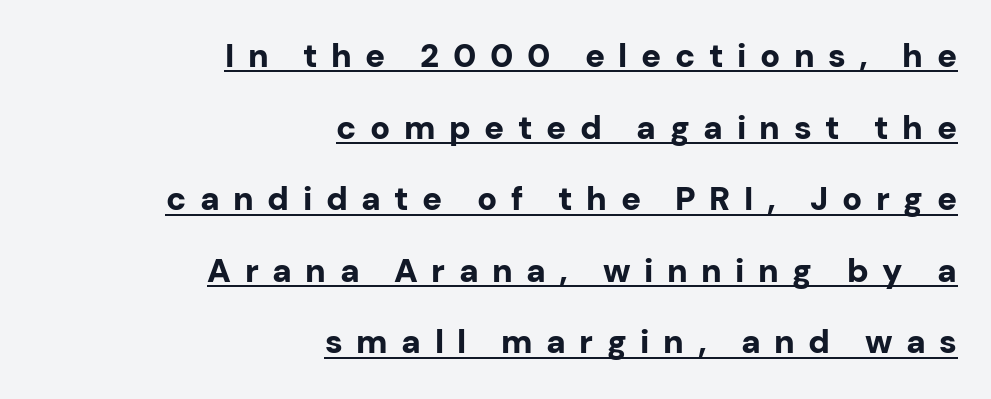
The image shows 33 px bold sans-serif type, upright; set right-aligned, loose line spacing (2.17x), unusually wide letter spacing (+0.41 em), underlined; low stroke contrast and a medium x-height.
